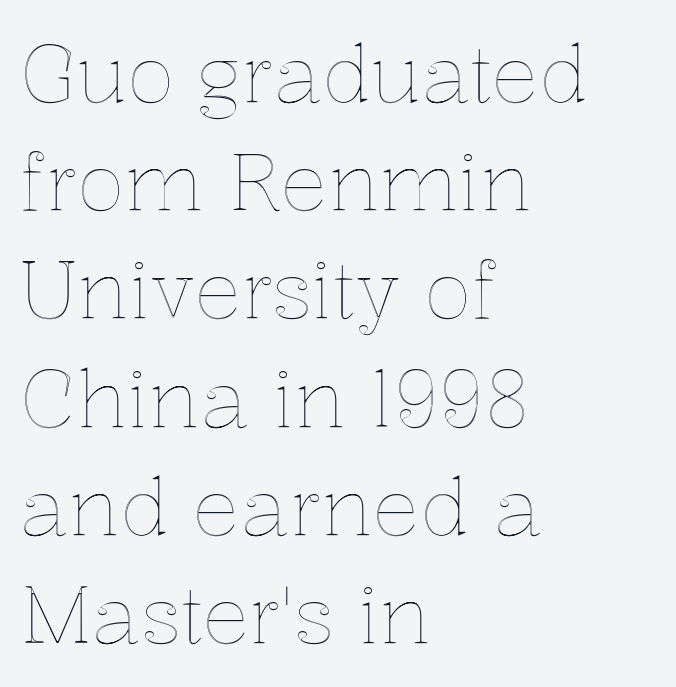
The image shows 79 px text type, upright; set left-aligned, normal line spacing (1.37x), normal letter spacing, not underlined; a medium x-height.
